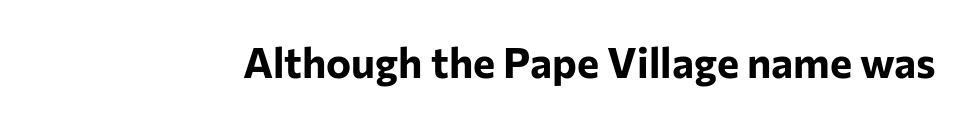
{"serif": "no", "italic": "no", "bold": "yes", "weight": "bold", "width": "normal", "stroke_contrast": "low", "x_height": "medium", "monospaced": "no", "underline": "no", "letter_spacing": "normal", "letter_spacing_em": 0.0, "glyph_px": 42}
